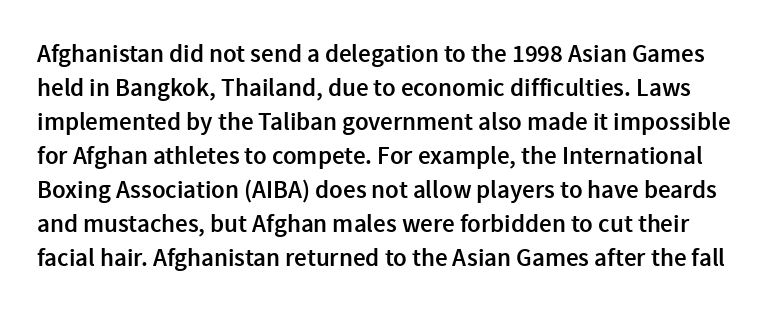
{"italic": "no", "bold": "semi", "underline": "no", "line_spacing": "normal", "line_spacing_ratio": 1.36, "letter_spacing": "normal", "letter_spacing_em": 0.0, "glyph_px": 25}
